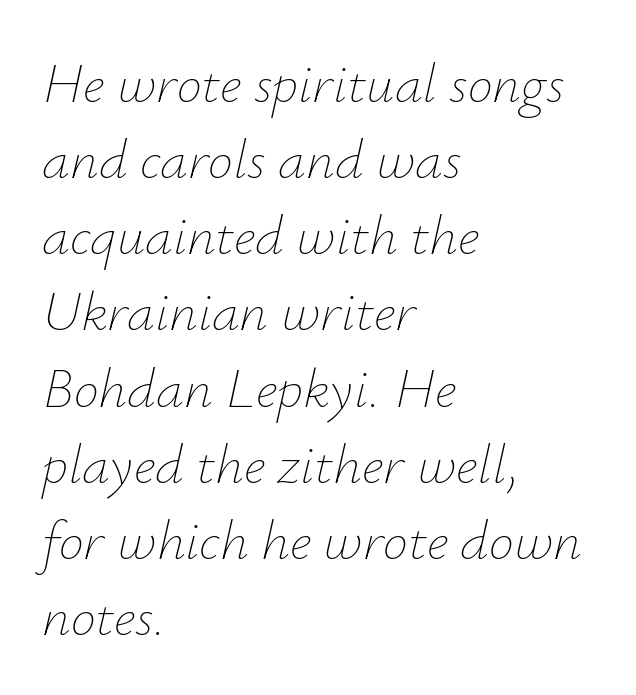
Q: Is the text bold? A: No.
Q: Is the text italic (slanted)? A: Yes, it leans right by about 12 degrees.
Q: Is the text underlined? A: No.
Q: How is the paragraph aligned? A: Left-aligned.
Q: Is the spacing between letters normal or unusually wide? A: Normal.
Q: Is the spacing between lines tight, normal or loose? A: Normal.
Q: Width (condensed, normal, or wide)? A: Normal.
Q: Stroke contrast? A: Low.
Q: x-height? A: Small.
Q: Monospaced? A: No.
